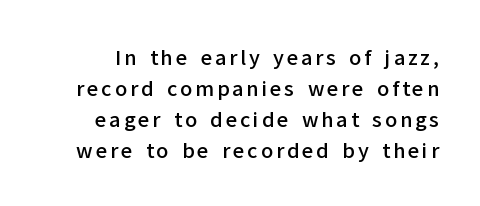
Normally led — the rows are evenly, conventionally spaced. Stroke thickness is moderately raised; the sample reads as semibold. Descenders hang freely into open space. Posture: upright roman.
